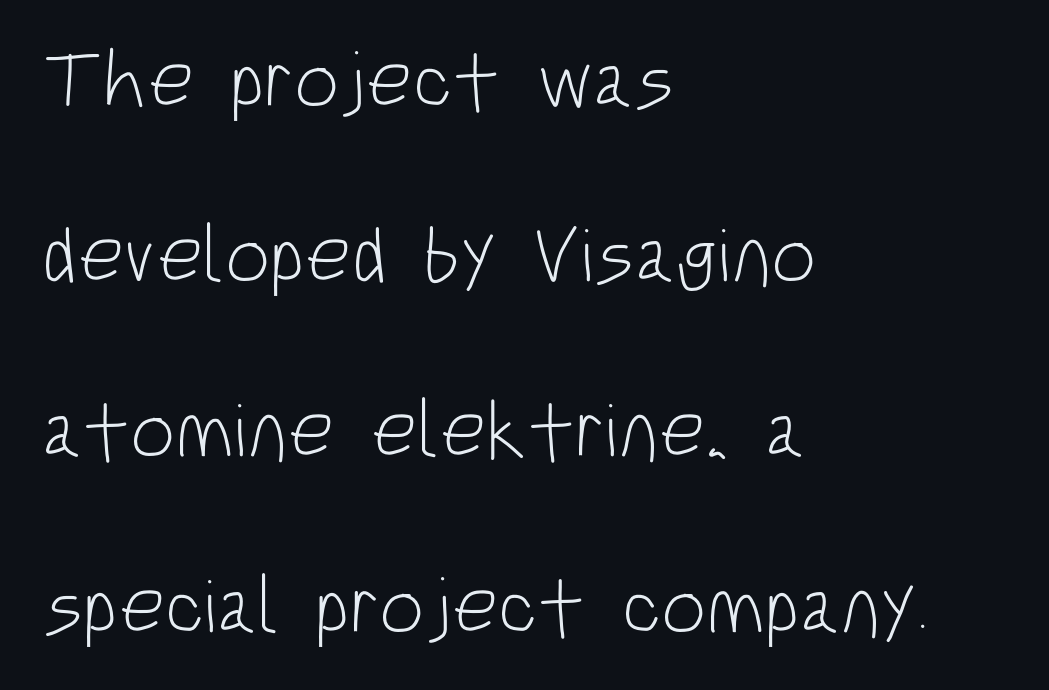
The image shows 80 px light, condensed sans-serif type, upright; set left-aligned, loose line spacing (2.19x), normal letter spacing, not underlined; low stroke contrast and a large x-height.
